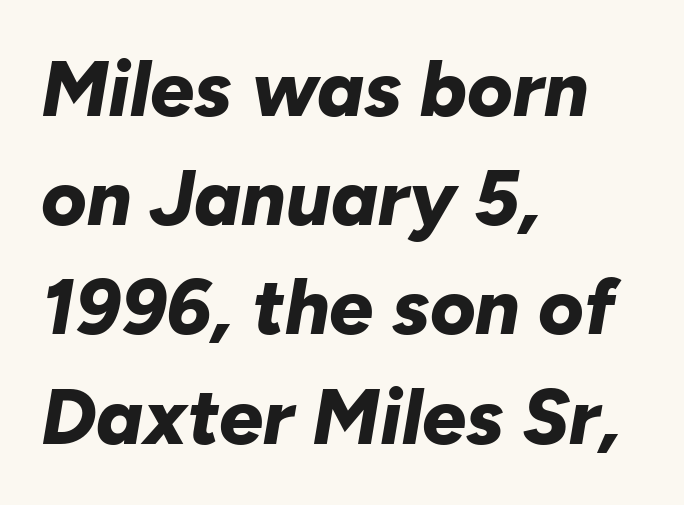
Honestly, the letter spacing is just normal — you wouldn't notice it. Descenders are the only things crossing below the line. Style check: oblique. The passage is arranged the way most books set body copy — flush left. Summary of vertical rhythm: regular, with standard interline spacing.
